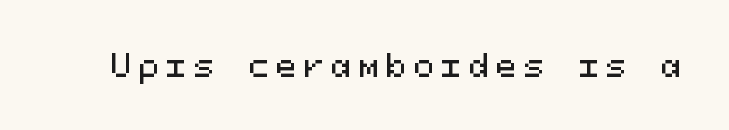
Font category for this specimen: sans-serif. Spacing between characters has been opened up far beyond the box default. Do the characters align in a grid? Yes, the font is monospaced. The specimen reads as upright at a glance.
